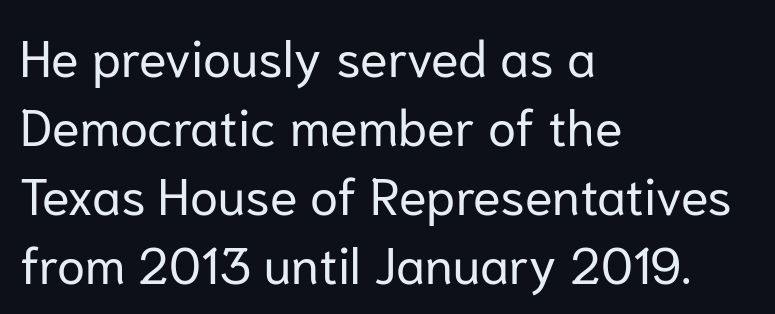
Q: Is the text bold? A: No.
Q: Is the text italic (slanted)? A: No, it is upright.
Q: Is the typeface a serif or a sans-serif typeface? A: Sans-serif.
Q: Is the text underlined? A: No.
Q: How is the paragraph aligned? A: Left-aligned.
Q: Is the spacing between letters normal or unusually wide? A: Normal.
Q: Is the spacing between lines tight, normal or loose? A: Normal.
Q: Width (condensed, normal, or wide)? A: Normal.
Q: Stroke contrast? A: Low.
Q: x-height? A: Medium.
Q: Monospaced? A: No.
